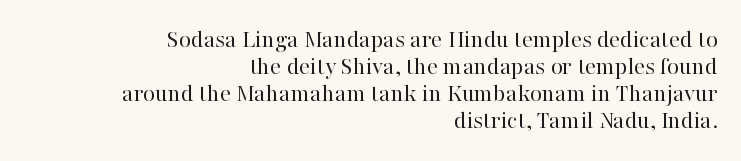
Designer's note — italics off, roman on. Is the type heavy? It reads as light-to-regular instead. The space directly below the letters is spotless. These lines huddle together more closely than default settings would place them. The face used here is rendered with its standard letterfit. Horizontal alignment here is rightward, an uncommon choice for prose.
